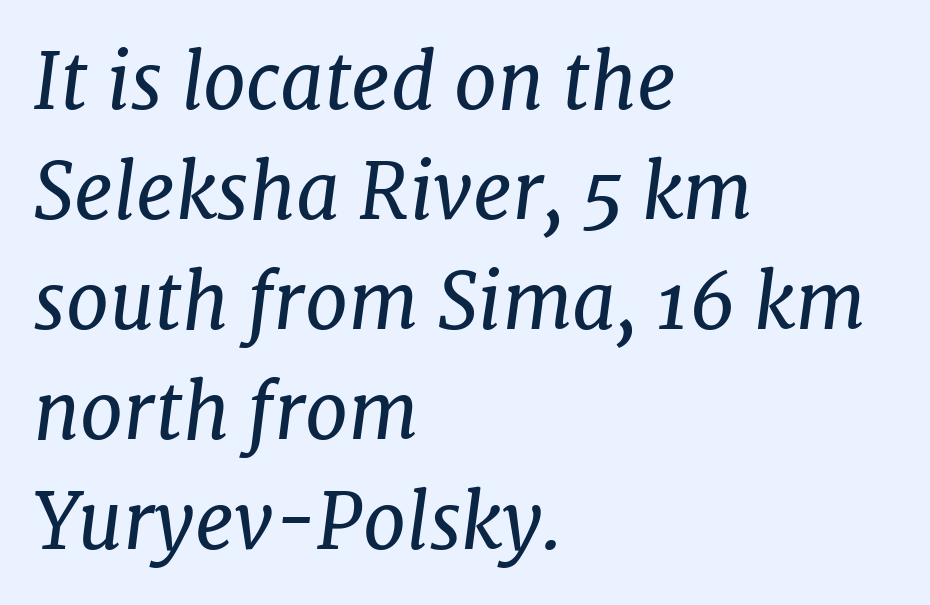
{"serif": "yes", "italic": "yes", "lean": "right", "slant_degrees": 7, "bold": "no", "weight": "regular", "width": "normal", "stroke_contrast": "low", "x_height": "medium", "monospaced": "no", "underline": "no", "align": "left", "line_spacing": "normal", "line_spacing_ratio": 1.43, "letter_spacing": "normal", "letter_spacing_em": 0.0, "glyph_px": 77}
